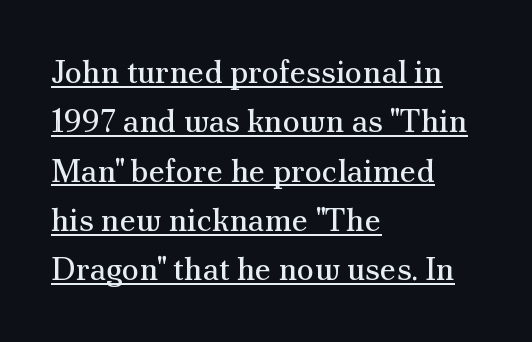
Each line starts at the same left margin while the right side varies. Note the varied advance widths — an 'i' is clearly narrower than an 'm'. You could call the tracking neutral — neither tight nor loose. Letterform terminals end in serifs throughout the passage. The leading is moderate, giving the passage an even texture.
